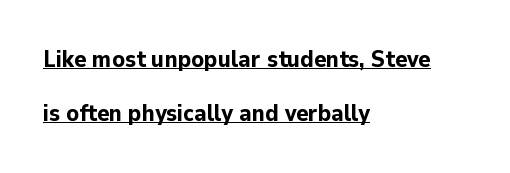
{"italic": "no", "bold": "yes", "underline": "yes", "align": "left", "line_spacing": "loose", "line_spacing_ratio": 2.34, "letter_spacing": "normal", "letter_spacing_em": 0.0, "glyph_px": 23}
